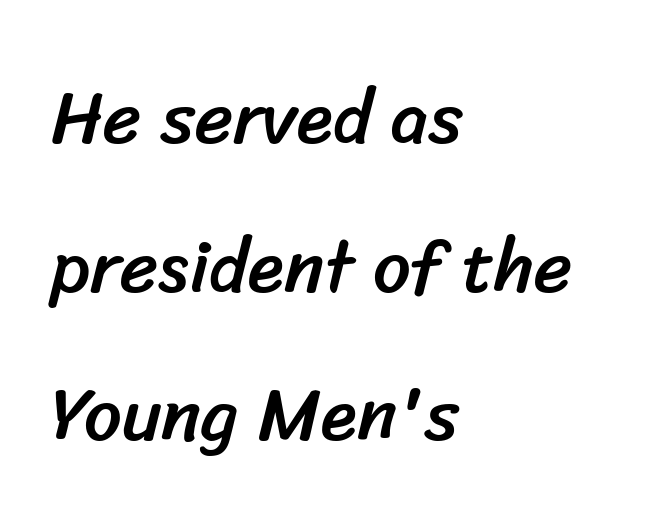
The image shows 74 px sans-serif type; set left-aligned, loose line spacing (2.01x), normal letter spacing, not underlined; low stroke contrast and a medium x-height.
